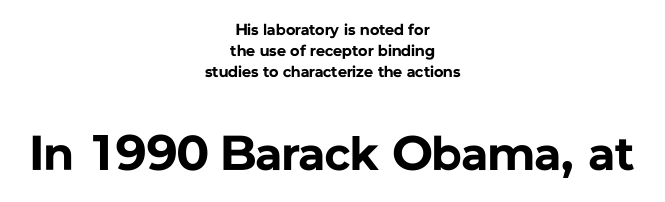
Q: Is the text bold? A: Yes.
Q: Is the text italic (slanted)? A: No, it is upright.
Q: Is the typeface a serif or a sans-serif typeface? A: Sans-serif.
Q: Is the text underlined? A: No.
Q: How is the paragraph aligned? A: Centered.
Q: Is the spacing between letters normal or unusually wide? A: Normal.
Q: Is the spacing between lines tight, normal or loose? A: Normal.
Q: Which block of text is set in a larger size, the first (top) or the second (bottom)? A: The second (bottom) one.
Q: Width (condensed, normal, or wide)? A: Normal.
Q: Stroke contrast? A: Low.
Q: x-height? A: Medium.
Q: Monospaced? A: No.
